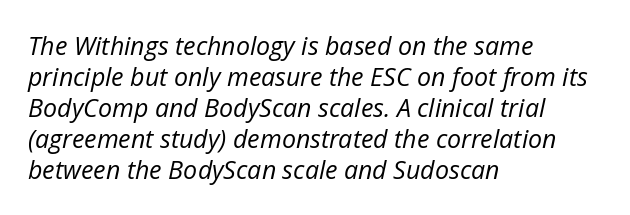
{"italic": "yes", "lean": "right", "slant_degrees": 12, "bold": "no", "underline": "no", "align": "left", "line_spacing_ratio": 1.24, "letter_spacing": "normal", "letter_spacing_em": 0.0, "glyph_px": 25}
